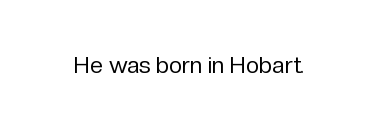
{"italic": "no", "bold": "no", "underline": "no", "letter_spacing": "normal", "letter_spacing_em": 0.0, "glyph_px": 23}
